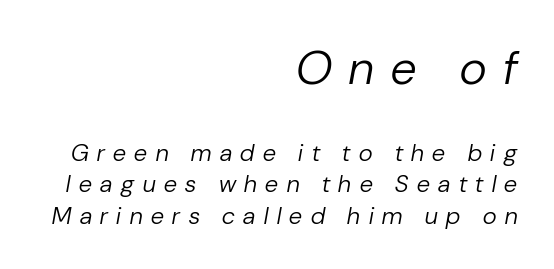
{"italic": "yes", "lean": "right", "slant_degrees": 10, "bold": "no", "weight": "regular", "width": "normal", "stroke_contrast": "low", "x_height": "medium", "monospaced": "no", "underline": "no", "align": "right", "line_spacing": "normal", "line_spacing_ratio": 1.32, "letter_spacing": "wide", "letter_spacing_em": 0.36, "larger_block": "first", "size_ratio": 1.96, "glyph_px": 47}
